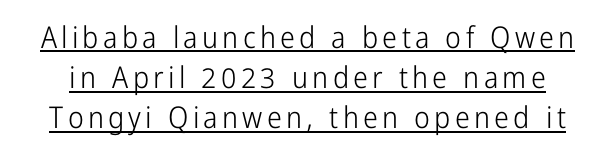
{"serif": "no", "italic": "no", "bold": "no", "weight": "light", "width": "condensed", "stroke_contrast": "low", "x_height": "medium", "monospaced": "no", "underline": "yes", "line_spacing": "normal", "line_spacing_ratio": 1.34, "glyph_px": 30}
